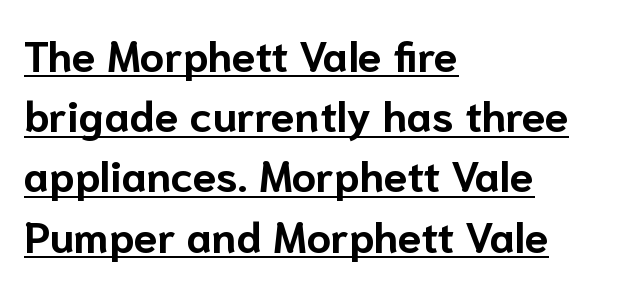
Q: Is the text bold? A: Yes.
Q: Is the text italic (slanted)? A: No, it is upright.
Q: Is the typeface a serif or a sans-serif typeface? A: Sans-serif.
Q: Is the text underlined? A: Yes.
Q: How is the paragraph aligned? A: Left-aligned.
Q: Is the spacing between letters normal or unusually wide? A: Normal.
Q: Is the spacing between lines tight, normal or loose? A: Normal.
Q: Width (condensed, normal, or wide)? A: Normal.
Q: Stroke contrast? A: Low.
Q: x-height? A: Medium.
Q: Monospaced? A: No.
